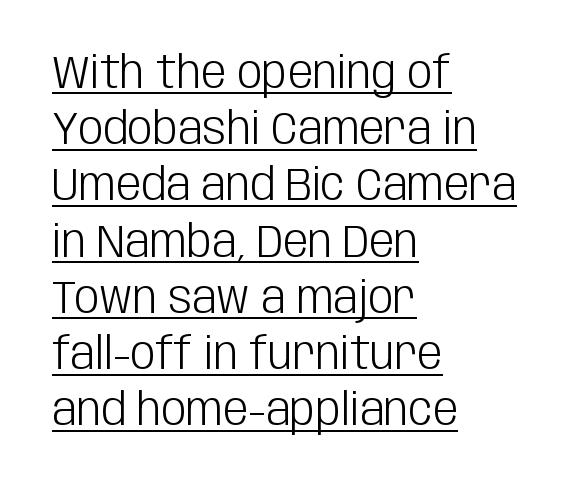
{"serif": "no", "italic": "no", "bold": "no", "weight": "light", "width": "condensed", "stroke_contrast": "low", "x_height": "large", "monospaced": "no", "underline": "yes", "align": "left", "line_spacing": "normal", "line_spacing_ratio": 1.25, "letter_spacing": "normal", "letter_spacing_em": 0.0, "glyph_px": 45}
